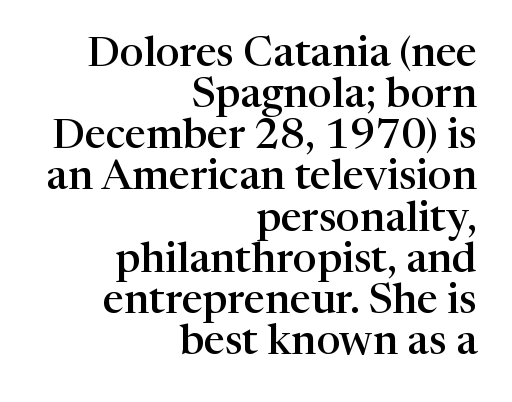
The line texture is even and compact thanks to regular tracking. The glyphs are unaccompanied by any horizontal stroke below them. As a designer I'd log this as weight 600, semibold. Successive baselines arrive quickly, one right under another. This sample uses an upright cut, with every glyph sitting square on the baseline. The rendering uses natural spacing where letterforms have individual widths.
